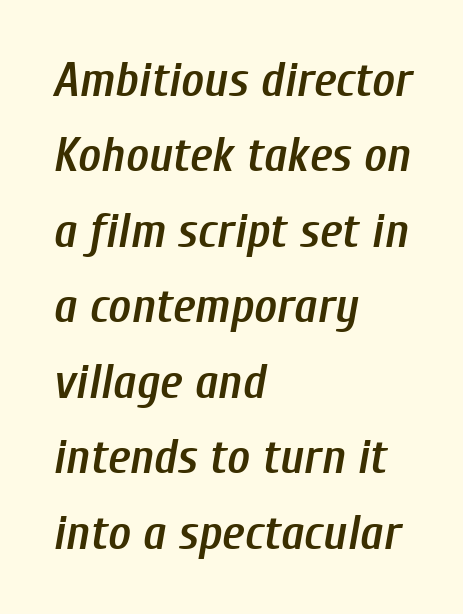
The image shows 49 px semibold, condensed type, italic (leaning right); set left-aligned, normal line spacing (1.54x), normal letter spacing, not underlined; low stroke contrast and a medium x-height.
